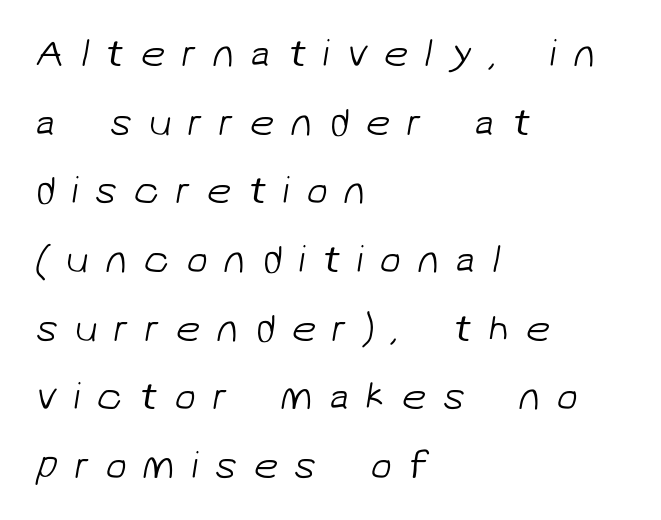
Character widths vary here, with narrow letters taking less room than wide ones. The face looks like a standard text weight, possibly lighter. Every row of glyphs begins at an identical x-position on the left. A typesetter would label this face a sans. A bare baseline throughout the passage.
